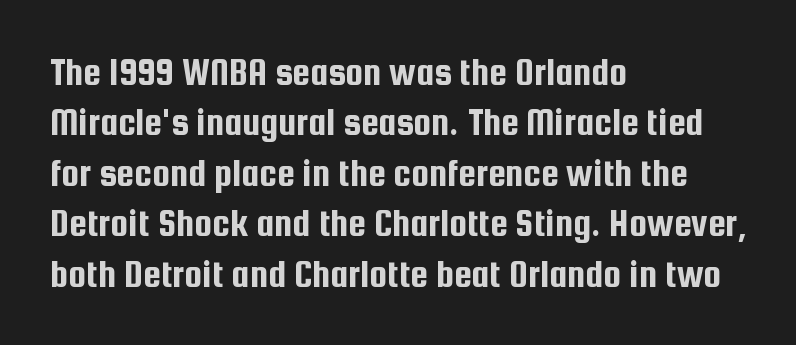
The image shows 40 px condensed sans-serif type, upright; set left-aligned, normal line spacing (1.26x), normal letter spacing, not underlined; low stroke contrast and a medium x-height.
